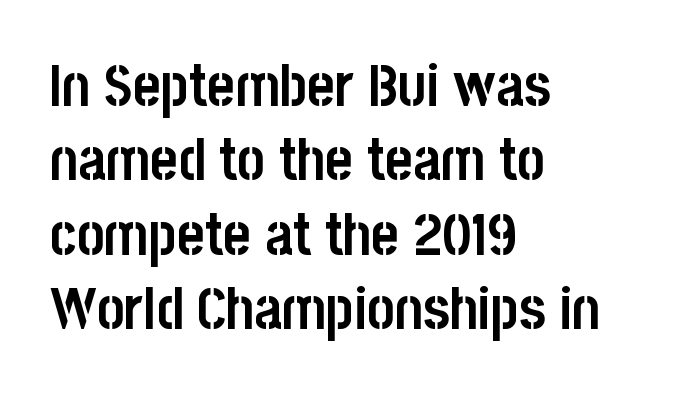
Posture: straight, roman, zero tilt. Look at the bottom of the vertical strokes: they stop flat, with no serifs. Summary of vertical rhythm: regular, with standard interline spacing. Between one letter and the next there's only the usual sliver of space.
